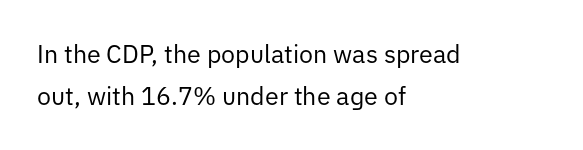
Lines of text with bare space underneath. The vertical gap from one line to the next is medium. Visually the block forms a straight wall on the left and a jagged coastline on the right. These lines were composed using upright roman letters. Characters follow at the spacing the type designer built in. This is not heavy type; no bold has been used.
